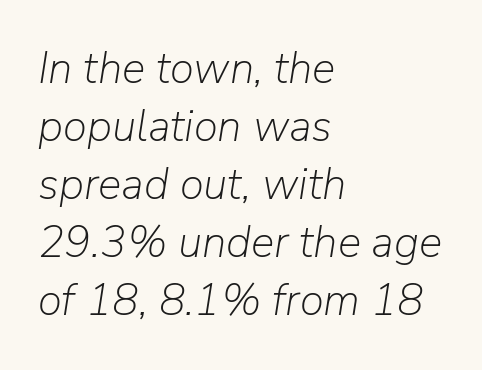
Q: Is the text bold? A: No.
Q: Is the text italic (slanted)? A: Yes, it leans right by about 9 degrees.
Q: Is the text underlined? A: No.
Q: How is the paragraph aligned? A: Left-aligned.
Q: Is the spacing between letters normal or unusually wide? A: Normal.
Q: Is the spacing between lines tight, normal or loose? A: Normal.
Q: Width (condensed, normal, or wide)? A: Normal.
Q: Stroke contrast? A: Low.
Q: x-height? A: Medium.
Q: Monospaced? A: No.
